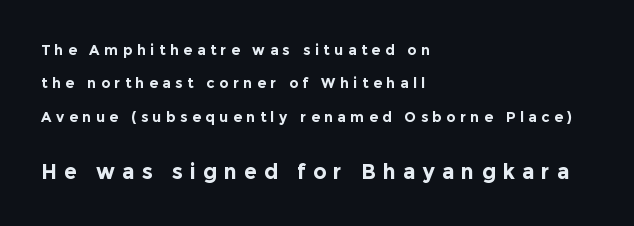
{"italic": "no", "bold": "yes", "underline": "no", "align": "left", "line_spacing": "loose", "line_spacing_ratio": 2.38, "letter_spacing": "wide", "letter_spacing_em": 0.33, "larger_block": "second", "size_ratio": 1.5, "glyph_px": 21}
